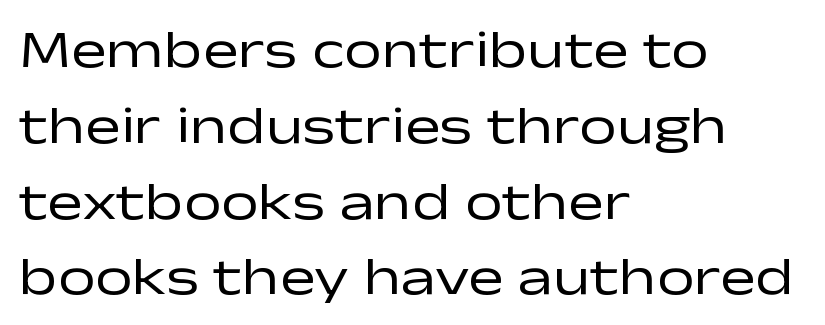
{"serif": "no", "italic": "no", "bold": "no", "weight": "regular", "width": "wide", "stroke_contrast": "low", "x_height": "medium", "monospaced": "no", "underline": "no", "align": "left", "line_spacing": "normal", "line_spacing_ratio": 1.43, "letter_spacing": "normal", "letter_spacing_em": 0.0, "glyph_px": 53}
